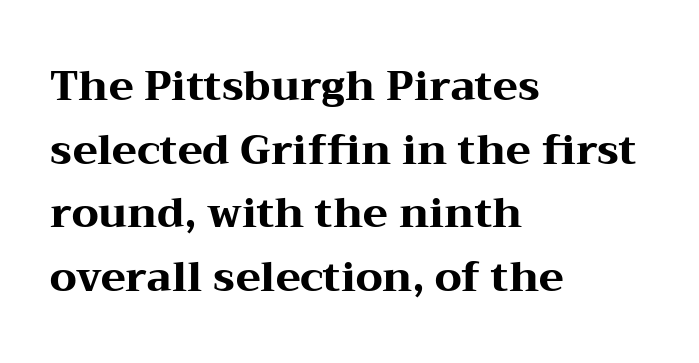
The passage is arranged the way most books set body copy — flush left. Tracking here is standard; glyphs follow each other at the usual distance. The area under the type is left untouched. I'd describe the lettering as bold — thick and assertive.
